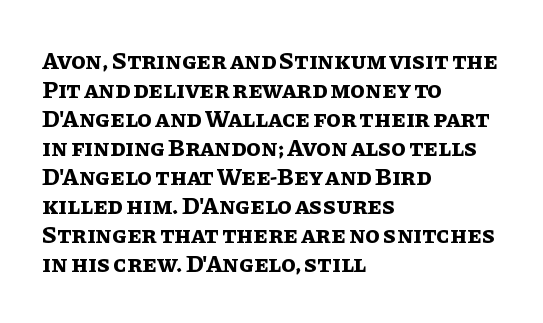
The image shows 24 px bold type, upright; set left-aligned, line spacing 1.21x, normal letter spacing, not underlined.
